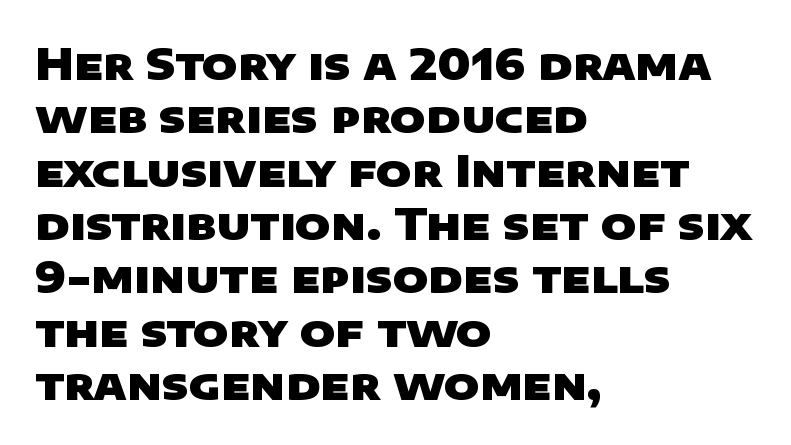
Q: Is the text bold? A: Yes.
Q: Is the typeface a serif or a sans-serif typeface? A: Sans-serif.
Q: Is the text underlined? A: No.
Q: How is the paragraph aligned? A: Left-aligned.
Q: Is the spacing between letters normal or unusually wide? A: Normal.
Q: Width (condensed, normal, or wide)? A: Wide.
Q: Stroke contrast? A: Low.
Q: x-height? A: Large.
Q: Monospaced? A: No.
